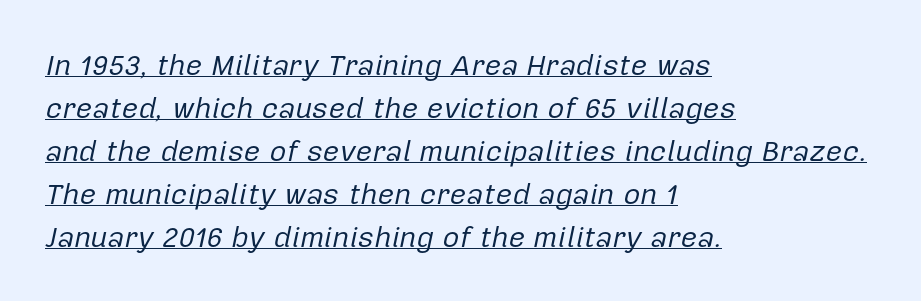
Letter spacing: default. Spacing verdict: proportional, widths tailored to each character. The typesetter chose a ragged-right arrangement here. The rendering uses a moderate line-height, typical for paragraphs.
